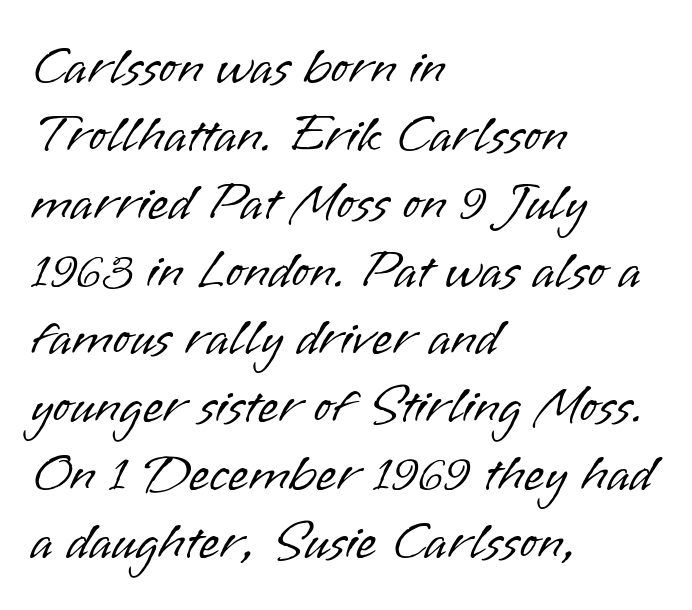
The image shows 53 px light sans-serif type; set left-aligned, normal line spacing (1.28x), normal letter spacing, not underlined; low stroke contrast and a small x-height.
